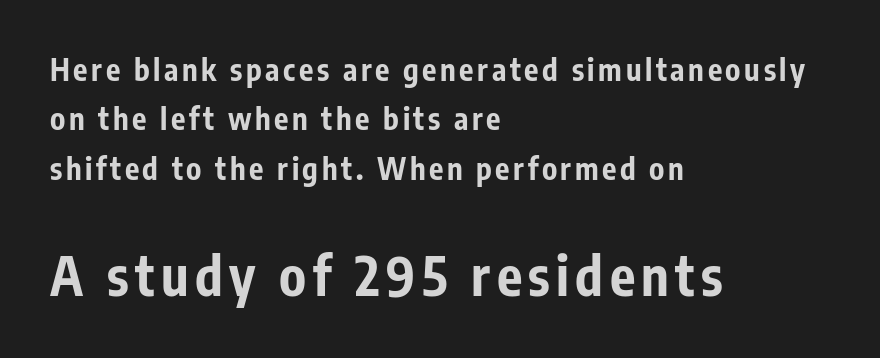
{"serif": "no", "italic": "no", "bold": "yes", "weight": "bold", "width": "condensed", "stroke_contrast": "low", "x_height": "medium", "monospaced": "no", "underline": "no", "align": "left", "line_spacing": "normal", "line_spacing_ratio": 1.65, "larger_block": "second", "size_ratio": 1.77, "glyph_px": 53}
